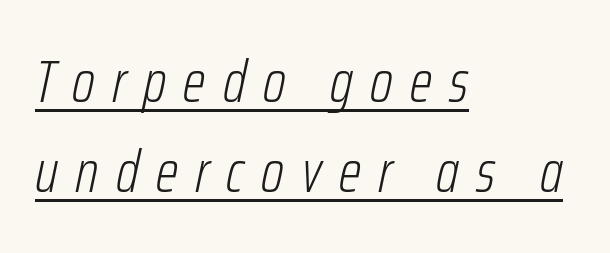
The image shows 59 px light, condensed type, italic (leaning right); set left-aligned, normal line spacing (1.52x), unusually wide letter spacing (+0.29 em), underlined; low stroke contrast and a medium x-height.
